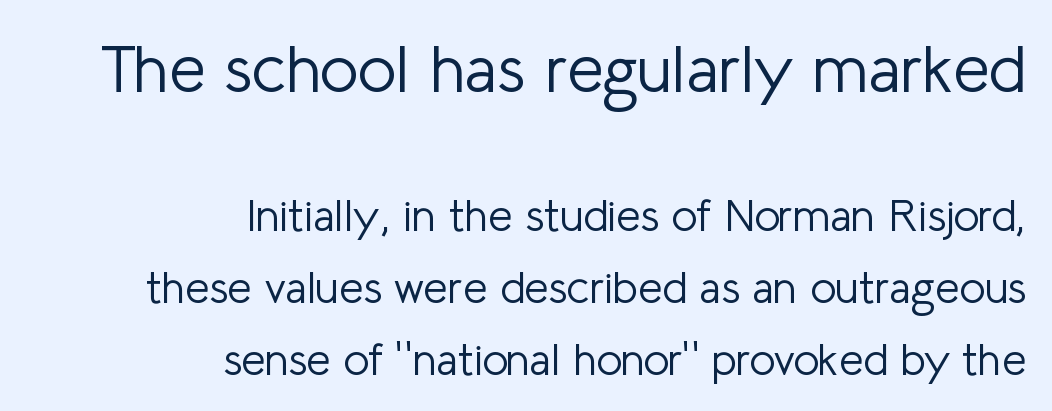
Q: Is the text bold? A: No.
Q: Is the text italic (slanted)? A: No, it is upright.
Q: Is the typeface a serif or a sans-serif typeface? A: Sans-serif.
Q: Is the text underlined? A: No.
Q: How is the paragraph aligned? A: Right-aligned.
Q: Is the spacing between letters normal or unusually wide? A: Normal.
Q: Is the spacing between lines tight, normal or loose? A: Normal.
Q: Which block of text is set in a larger size, the first (top) or the second (bottom)? A: The first (top) one.
Q: Width (condensed, normal, or wide)? A: Normal.
Q: Stroke contrast? A: Low.
Q: x-height? A: Medium.
Q: Monospaced? A: No.
